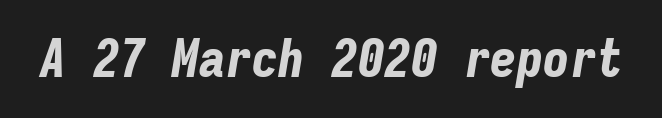
The passage shown has conventional tracking throughout. Monospaced: the letters line up in strict vertical columns. Notice how the stems are inclined rather than vertical — that's the hallmark of italics. Lines of text with bare space underneath.
